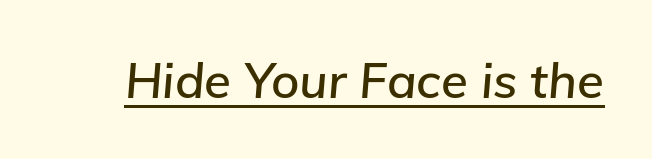
{"italic": "yes", "lean": "right", "slant_degrees": 5, "width": "normal", "stroke_contrast": "low", "x_height": "medium", "monospaced": "no", "underline": "yes", "letter_spacing": "normal", "letter_spacing_em": 0.0, "glyph_px": 49}
